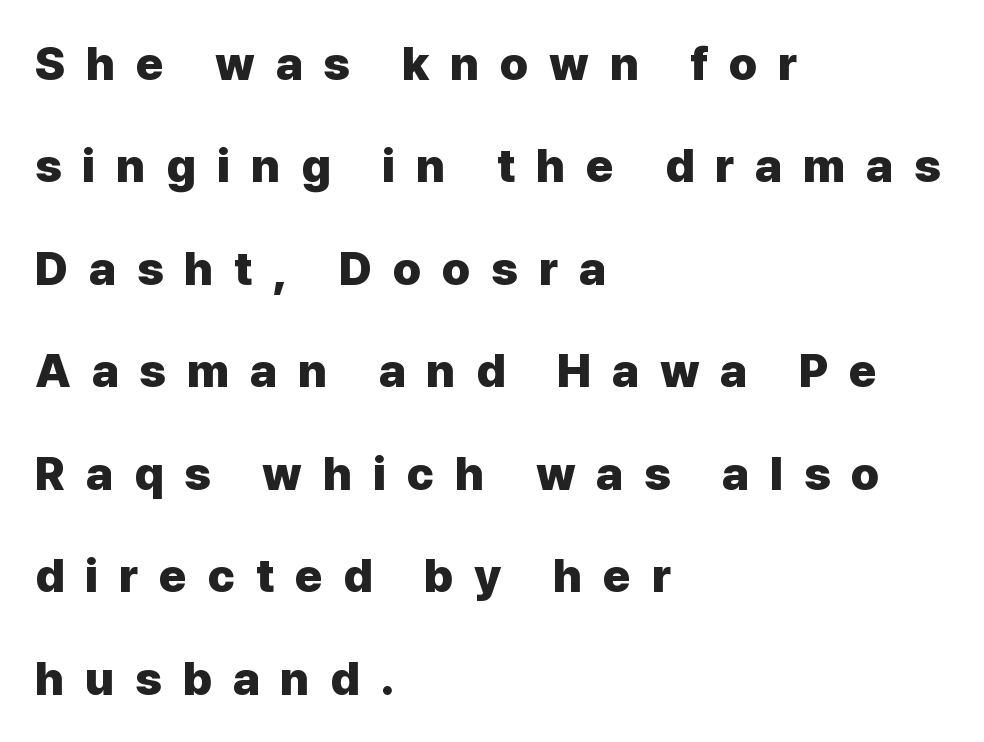
{"serif": "no", "italic": "no", "bold": "yes", "weight": "heavy", "width": "normal", "stroke_contrast": "low", "x_height": "medium", "monospaced": "no", "underline": "no", "align": "left", "line_spacing": "loose", "line_spacing_ratio": 2.18, "letter_spacing": "wide", "letter_spacing_em": 0.44, "glyph_px": 47}
